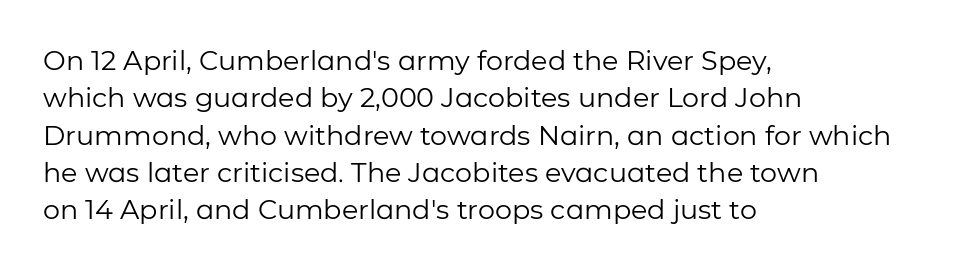
Interline gaps are of average width in this sample. Inter-character spacing is left at the font's built-in metrics. If you drew a line through each stem, it would be perfectly vertical. Words float on clear page, feet unadorned. Each line starts at the same left margin while the right side varies.
